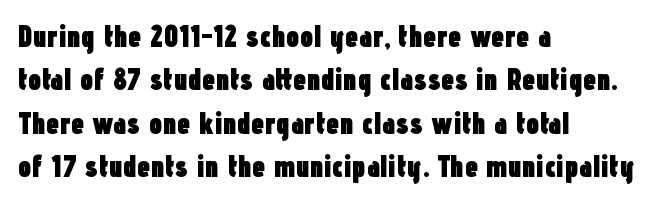
The image shows 30 px heavy, condensed sans-serif type, upright; set left-aligned, normal line spacing (1.45x), normal letter spacing, not underlined; low stroke contrast and a medium x-height.
